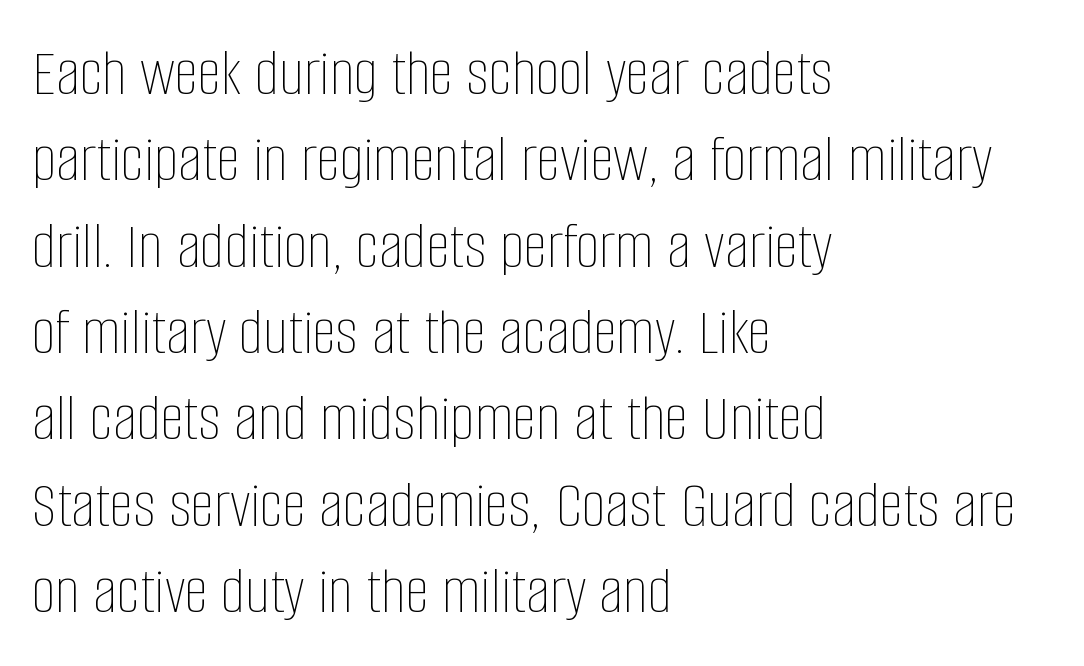
{"italic": "no", "bold": "no", "weight": "thin", "width": "condensed", "stroke_contrast": "low", "x_height": "large", "monospaced": "no", "underline": "no", "align": "left", "line_spacing": "normal", "line_spacing_ratio": 1.27, "letter_spacing": "normal", "letter_spacing_em": 0.0, "glyph_px": 68}
